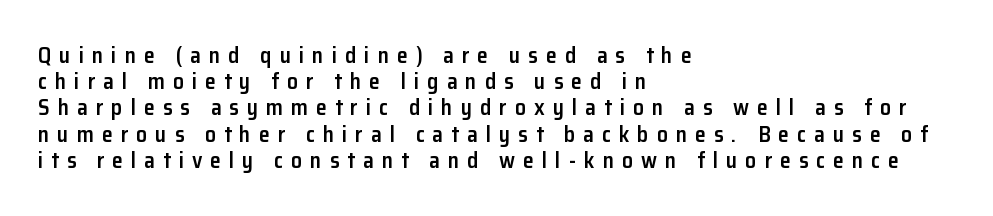
{"italic": "no", "bold": "semi", "underline": "no", "align": "left", "line_spacing_ratio": 1.19, "letter_spacing": "wide", "letter_spacing_em": 0.36, "glyph_px": 22}
